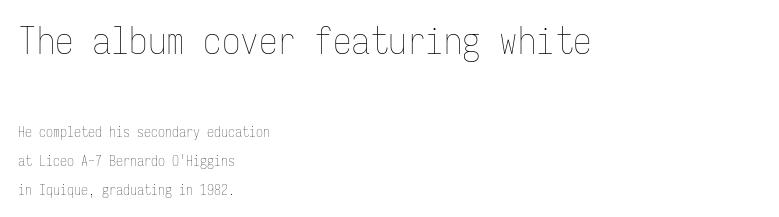
The image shows 37 px thin, condensed type, upright, monospaced; set left-aligned, loose line spacing (2.05x), normal letter spacing, not underlined; the first (top) block is 2.64x larger; low stroke contrast and a medium x-height.
